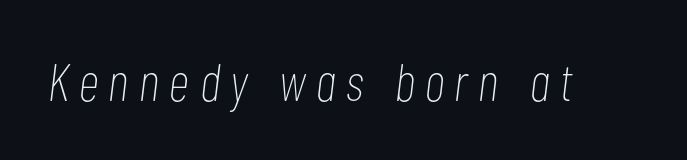
The face used here is rendered with a markedly widened letterfit. Stroke mass is kept to a normal reading level or below. Tall strokes in this sample are angled rather than plumb. This rendering features lettering with no underline. Spacing verdict: proportional, widths tailored to each character.
